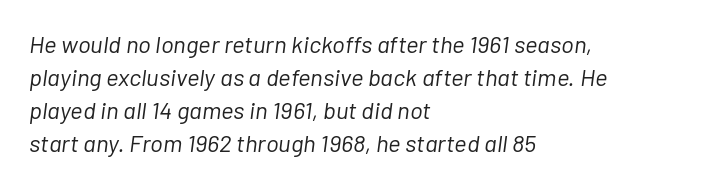
{"italic": "yes", "lean": "right", "slant_degrees": 7, "bold": "no", "underline": "no", "align": "left", "line_spacing": "normal", "line_spacing_ratio": 1.38, "letter_spacing": "normal", "letter_spacing_em": 0.0, "glyph_px": 24}
